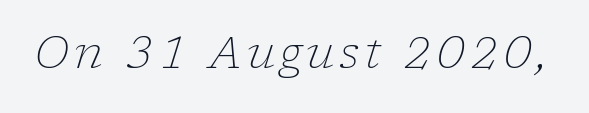
Q: Is the text bold? A: No.
Q: Is the text italic (slanted)? A: Yes, it leans right by about 17 degrees.
Q: Is the typeface a serif or a sans-serif typeface? A: Serif.
Q: Is the text underlined? A: No.
Q: Width (condensed, normal, or wide)? A: Normal.
Q: Stroke contrast? A: Low.
Q: x-height? A: Medium.
Q: Monospaced? A: No.
